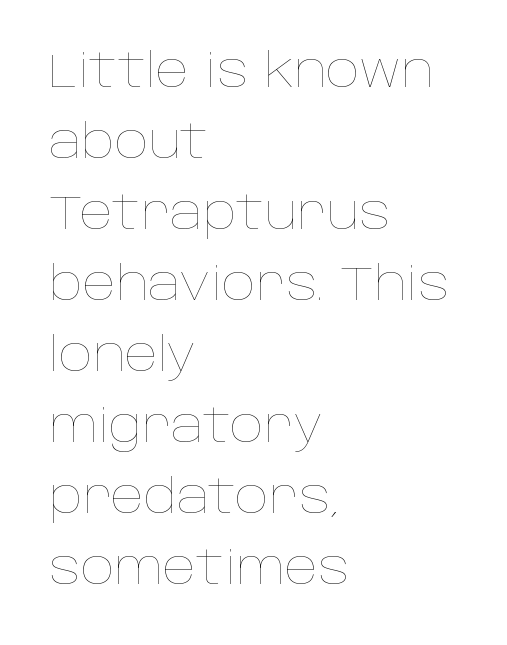
{"italic": "no", "bold": "no", "weight": "thin", "width": "normal", "stroke_contrast": "low", "x_height": "large", "monospaced": "no", "underline": "no", "align": "left", "line_spacing": "normal", "line_spacing_ratio": 1.51, "letter_spacing": "normal", "letter_spacing_em": 0.0, "glyph_px": 47}
